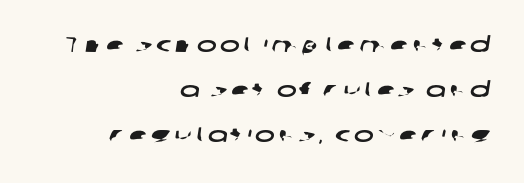
{"underline": "no", "align": "right", "line_spacing": "loose", "line_spacing_ratio": 2.15, "glyph_px": 21}
